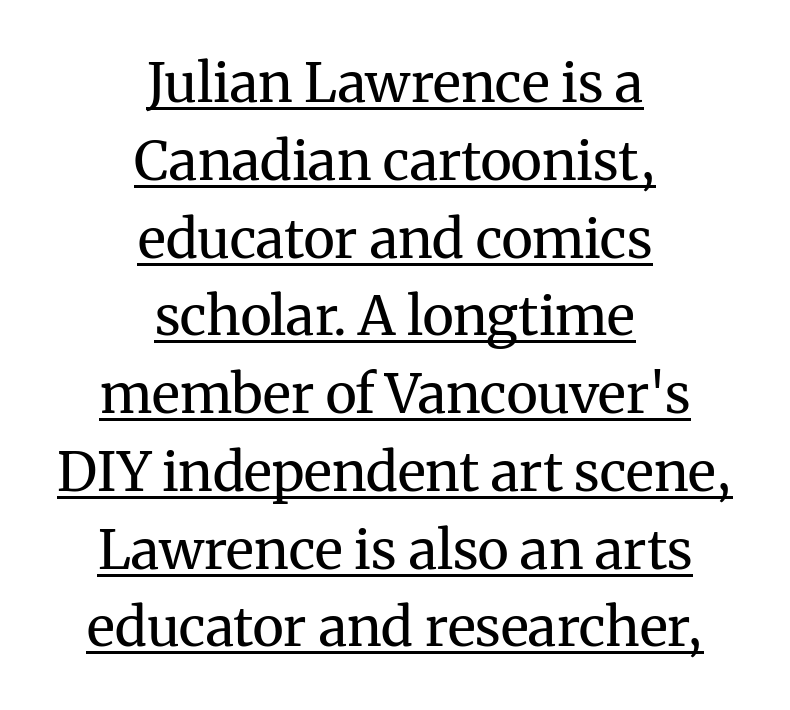
The passage is arranged like a title page — every line centered. If you drew a line through each stem, it would be perfectly vertical. This rendering features underlined lettering. The type is set solid horizontally, with unmodified tracking. Caption: face not bold, strokes unweighted. Typographically, this falls in the serif category.
